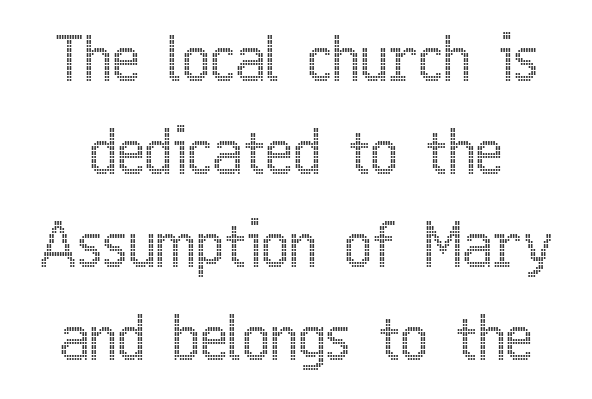
Q: Is the text italic (slanted)? A: No, it is upright.
Q: Is the text underlined? A: No.
Q: Is the spacing between letters normal or unusually wide? A: Normal.
Q: Is the spacing between lines tight, normal or loose? A: Normal.
Q: Width (condensed, normal, or wide)? A: Condensed.
Q: x-height? A: Medium.
Q: Monospaced? A: No.
